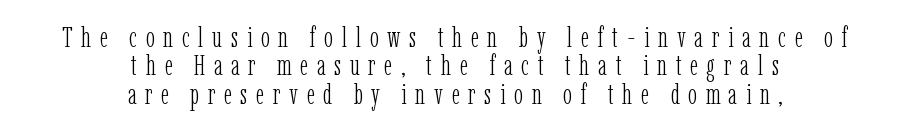
Q: Is the text bold? A: No.
Q: Is the text italic (slanted)? A: No, it is upright.
Q: Is the typeface a serif or a sans-serif typeface? A: Serif.
Q: Is the text underlined? A: No.
Q: How is the paragraph aligned? A: Centered.
Q: Is the spacing between letters normal or unusually wide? A: Unusually wide.
Q: Is the spacing between lines tight, normal or loose? A: Tight.
Q: Width (condensed, normal, or wide)? A: Condensed.
Q: Stroke contrast? A: Low.
Q: x-height? A: Medium.
Q: Monospaced? A: No.
